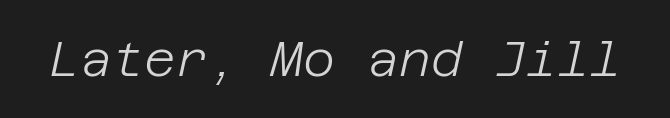
The image shows 49 px light type, italic (leaning right); set normal letter spacing, not underlined; low stroke contrast and a large x-height.
